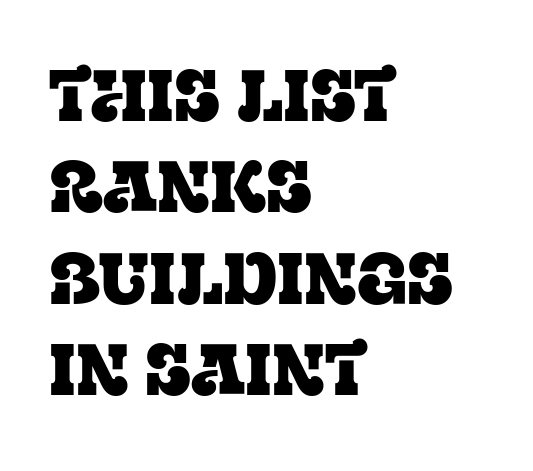
Q: Is the text italic (slanted)? A: No, it is upright.
Q: Is the typeface a serif or a sans-serif typeface? A: Serif.
Q: Is the text underlined? A: No.
Q: How is the paragraph aligned? A: Left-aligned.
Q: Is the spacing between letters normal or unusually wide? A: Normal.
Q: Is the spacing between lines tight, normal or loose? A: Normal.
Q: Width (condensed, normal, or wide)? A: Normal.
Q: Stroke contrast? A: Low.
Q: x-height? A: Large.
Q: Monospaced? A: No.
